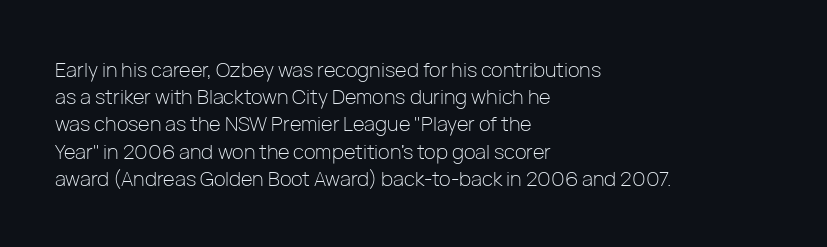
The text block is weighted toward the left margin, trailing off unevenly rightward. Summary of vertical rhythm: regular, with standard interline spacing. Spacing between characters is what you'd get straight out of the box. The letterforms sit at book weight or below.
